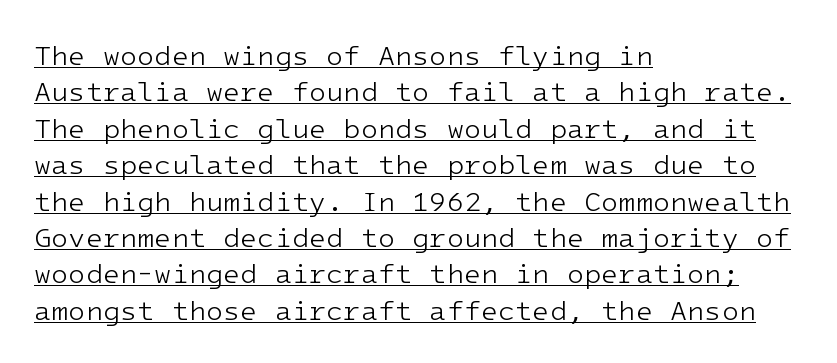
The rendering anchors every line to the left-hand side. Summary of weight: not heavy and not bold. Does the lettering tilt? It doesn't — this is upright. Every character here occupies the same horizontal width, giving the sample a typewriter-like rhythm.
